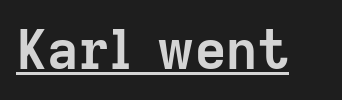
{"serif": "no", "italic": "no", "bold": "yes", "weight": "semibold", "width": "normal", "stroke_contrast": "low", "x_height": "medium", "monospaced": "no", "underline": "yes", "letter_spacing": "normal", "letter_spacing_em": 0.0, "glyph_px": 54}
